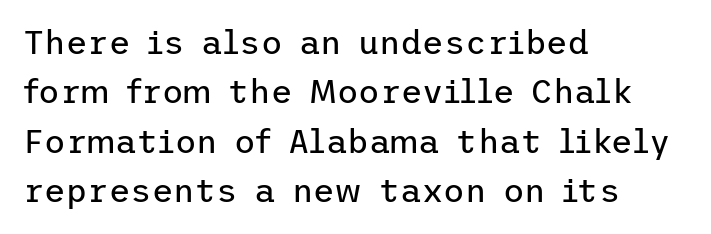
The image shows 33 px regular-weight sans-serif type, upright; set left-aligned, normal line spacing (1.5x), normal letter spacing, not underlined; low stroke contrast and a medium x-height.
